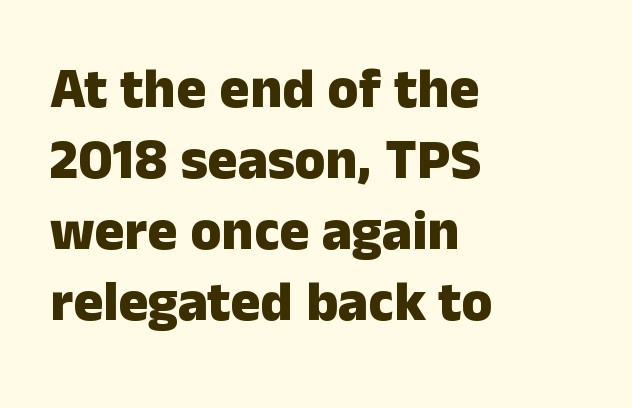
These lines stack with their left ends in a neat column. Unmarked baselines from the first word to the last. This sample uses a sans-serif face. These words are printed bold, with thick strokes throughout. Nothing unusual about the tracking: characters are spaced as the font intends.
